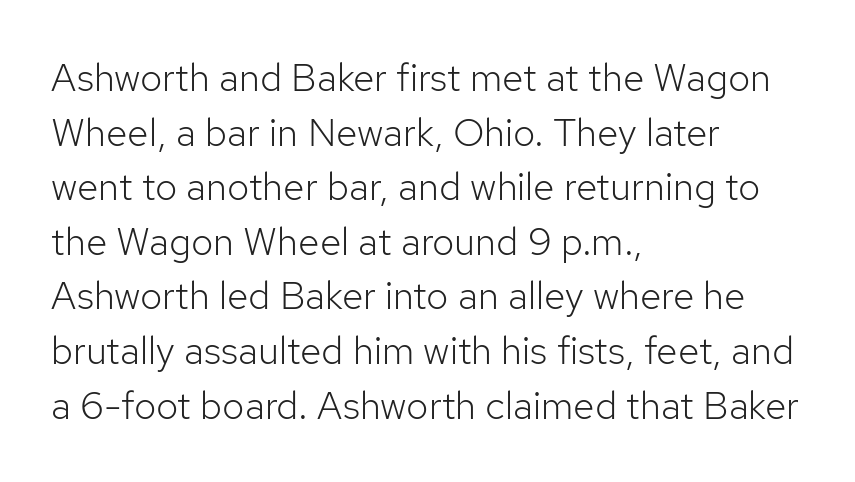
Q: Is the text bold? A: No.
Q: Is the text italic (slanted)? A: No, it is upright.
Q: Is the typeface a serif or a sans-serif typeface? A: Sans-serif.
Q: Is the text underlined? A: No.
Q: How is the paragraph aligned? A: Left-aligned.
Q: Is the spacing between letters normal or unusually wide? A: Normal.
Q: Is the spacing between lines tight, normal or loose? A: Normal.
Q: Width (condensed, normal, or wide)? A: Normal.
Q: Stroke contrast? A: Low.
Q: x-height? A: Medium.
Q: Monospaced? A: No.
